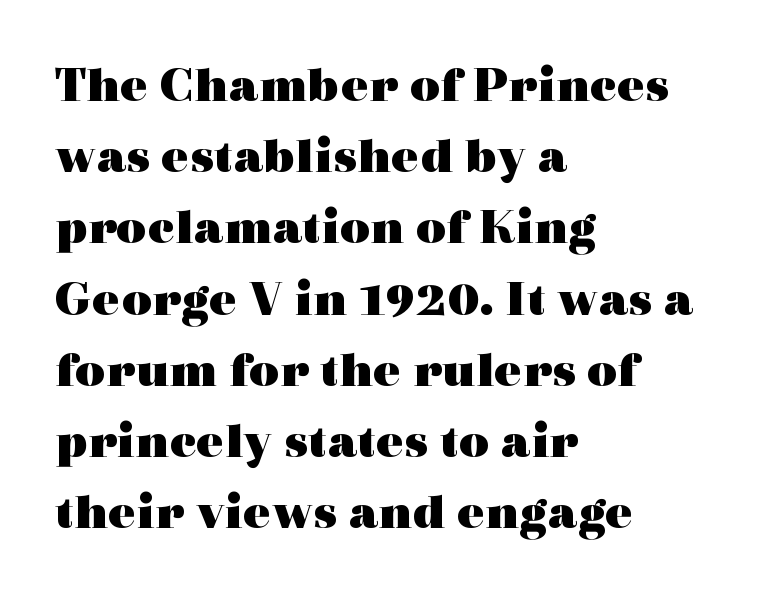
Characters remain perfectly vertical along every line. Vertically, the passage feels balanced, rows spaced as you'd expect. Nobody touched the tracking dial on this one. Each row of text sits above clean, open space. Is this a fixed-width face? No — the glyphs have proportional, varying widths. I'd call this a serif setting — the letters wear small feet.
